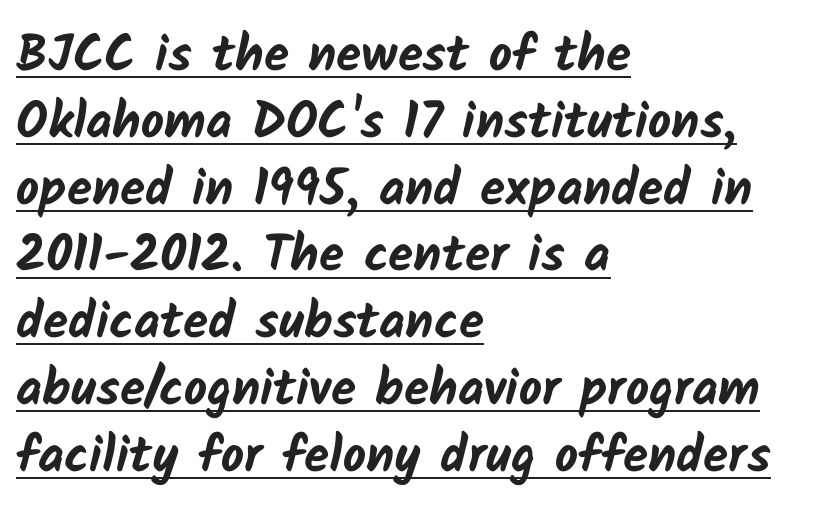
{"serif": "no", "bold": "yes", "weight": "bold", "width": "normal", "stroke_contrast": "low", "x_height": "medium", "monospaced": "no", "underline": "yes", "align": "left", "line_spacing": "normal", "line_spacing_ratio": 1.31, "letter_spacing": "normal", "letter_spacing_em": 0.0, "glyph_px": 51}
